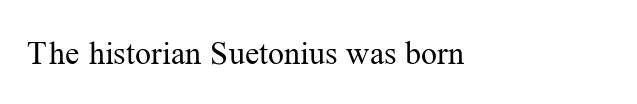
{"serif": "yes", "italic": "no", "bold": "no", "weight": "regular", "width": "normal", "stroke_contrast": "medium", "x_height": "medium", "monospaced": "no", "underline": "no", "letter_spacing": "normal", "letter_spacing_em": 0.0, "glyph_px": 32}
